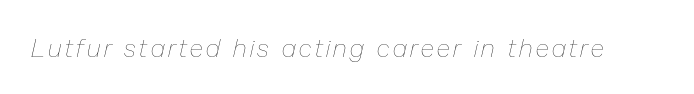
{"italic": "yes", "lean": "right", "slant_degrees": 13, "bold": "no", "underline": "no", "glyph_px": 25}
